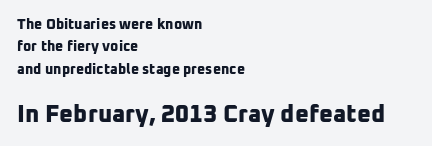
The image shows 24 px bold type; set left-aligned, normal line spacing (1.6x), normal letter spacing, not underlined; the second (bottom) block is 1.71x larger.
